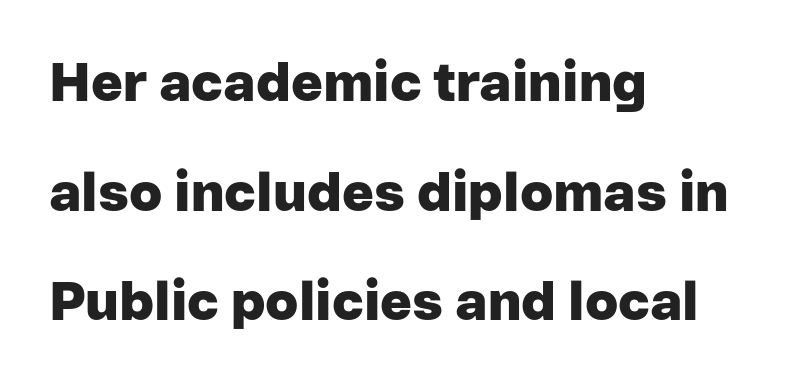
Q: Is the text bold? A: Yes.
Q: Is the text italic (slanted)? A: No, it is upright.
Q: Is the typeface a serif or a sans-serif typeface? A: Sans-serif.
Q: Is the text underlined? A: No.
Q: How is the paragraph aligned? A: Left-aligned.
Q: Is the spacing between letters normal or unusually wide? A: Normal.
Q: Is the spacing between lines tight, normal or loose? A: Loose.
Q: Width (condensed, normal, or wide)? A: Normal.
Q: Stroke contrast? A: Low.
Q: x-height? A: Medium.
Q: Monospaced? A: No.
